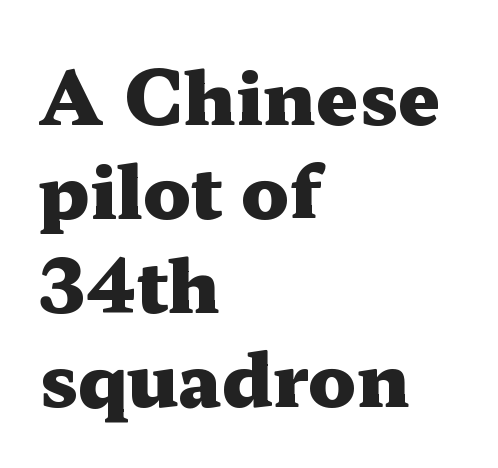
Q: Is the text bold? A: Yes.
Q: Is the text italic (slanted)? A: No, it is upright.
Q: Is the typeface a serif or a sans-serif typeface? A: Serif.
Q: Is the text underlined? A: No.
Q: How is the paragraph aligned? A: Left-aligned.
Q: Is the spacing between letters normal or unusually wide? A: Normal.
Q: Is the spacing between lines tight, normal or loose? A: Normal.
Q: Width (condensed, normal, or wide)? A: Wide.
Q: Stroke contrast? A: Medium.
Q: x-height? A: Medium.
Q: Monospaced? A: No.
